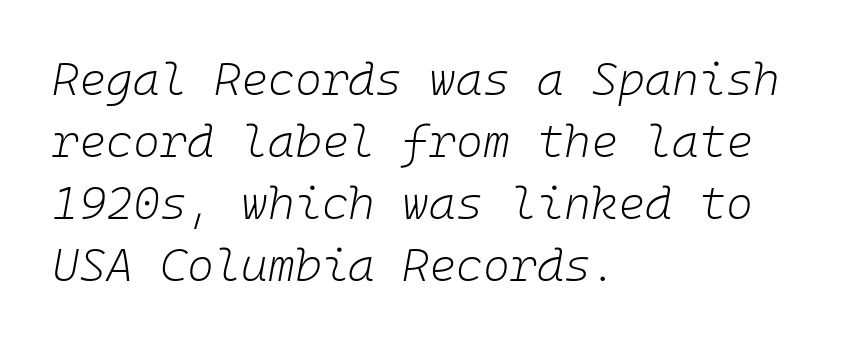
The image shows 46 px light type, italic (leaning right), monospaced; set left-aligned, normal line spacing (1.35x), normal letter spacing, not underlined; low stroke contrast and a medium x-height.
